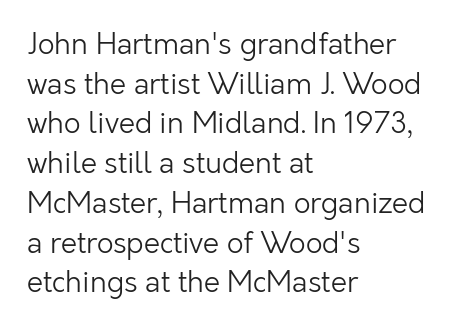
Q: Is the text bold? A: No.
Q: Is the text italic (slanted)? A: No, it is upright.
Q: Is the typeface a serif or a sans-serif typeface? A: Sans-serif.
Q: Is the text underlined? A: No.
Q: How is the paragraph aligned? A: Left-aligned.
Q: Is the spacing between letters normal or unusually wide? A: Normal.
Q: Is the spacing between lines tight, normal or loose? A: Normal.
Q: Width (condensed, normal, or wide)? A: Normal.
Q: Stroke contrast? A: Low.
Q: x-height? A: Medium.
Q: Monospaced? A: No.
